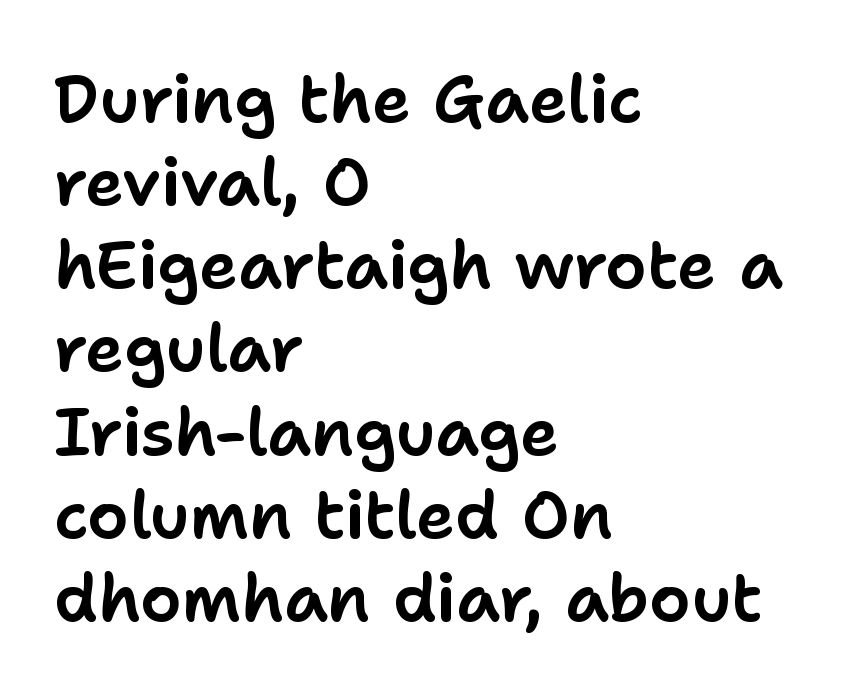
Each line starts at the same left margin while the right side varies. What kind of face is this? One without serifs — a sans. The gaps between neighbouring characters are ordinary and unremarkable. In terms of posture, this sample is upright. This sample keeps an unexceptional amount of space between lines. Descender tails drop into unmarked territory.
